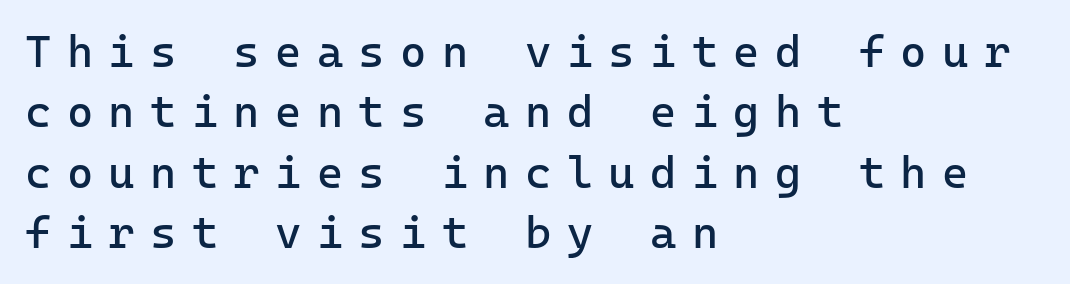
Caption: multi-line text, flush left, ragged right. Glyph-to-glyph distance is far greater than everyday printed text. The specimen reads as upright at a glance. Bold? No — there's no thickening of the strokes.
